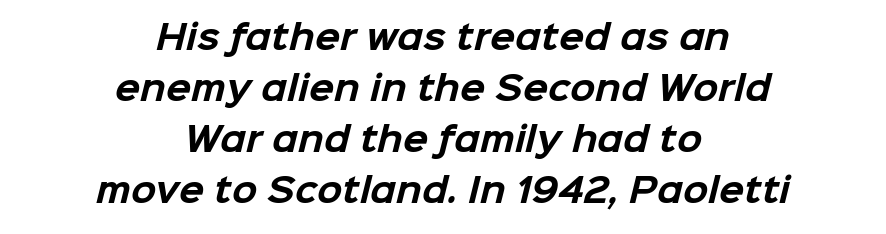
Q: Is the text bold? A: Yes.
Q: Is the typeface a serif or a sans-serif typeface? A: Sans-serif.
Q: Is the text underlined? A: No.
Q: How is the paragraph aligned? A: Centered.
Q: Is the spacing between letters normal or unusually wide? A: Normal.
Q: Is the spacing between lines tight, normal or loose? A: Normal.
Q: Width (condensed, normal, or wide)? A: Normal.
Q: Stroke contrast? A: Low.
Q: x-height? A: Medium.
Q: Monospaced? A: No.
